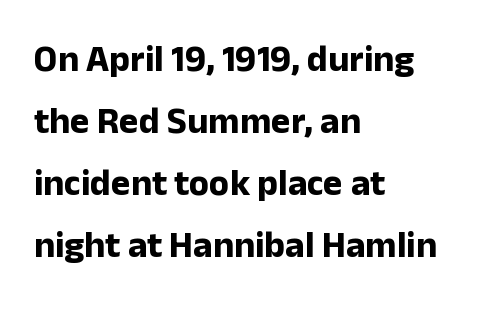
{"serif": "no", "italic": "no", "bold": "yes", "weight": "bold", "width": "normal", "stroke_contrast": "low", "x_height": "medium", "monospaced": "no", "underline": "no", "align": "left", "line_spacing": "normal", "line_spacing_ratio": 1.68, "letter_spacing": "normal", "letter_spacing_em": 0.0, "glyph_px": 37}
